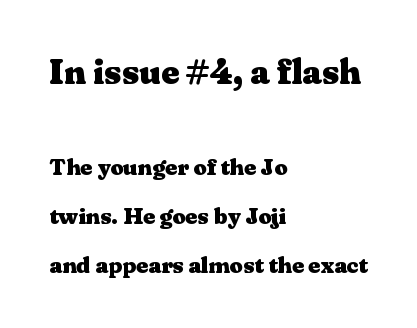
The image shows 35 px heavy, wide serif type, upright; set left-aligned, loose line spacing (2.13x), normal letter spacing, not underlined; the first (top) block is 1.52x larger; medium stroke contrast and a medium x-height.
